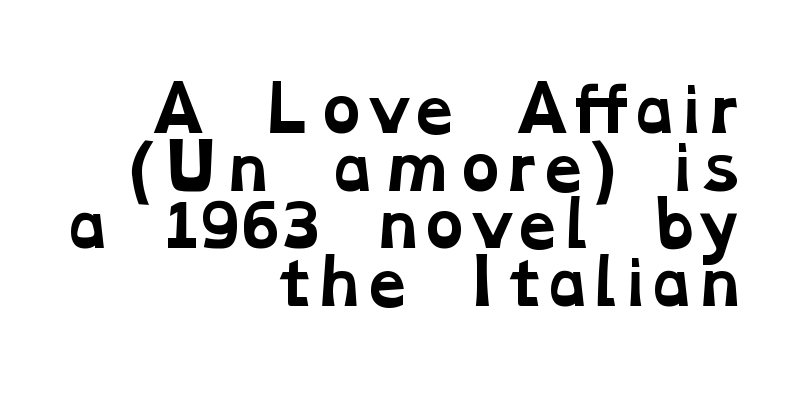
Q: Is the text bold? A: Yes.
Q: Is the typeface a serif or a sans-serif typeface? A: Serif.
Q: Is the text underlined? A: No.
Q: How is the paragraph aligned? A: Right-aligned.
Q: Is the spacing between letters normal or unusually wide? A: Normal.
Q: Is the spacing between lines tight, normal or loose? A: Tight.
Q: Width (condensed, normal, or wide)? A: Wide.
Q: Stroke contrast? A: Low.
Q: x-height? A: Medium.
Q: Monospaced? A: No.
